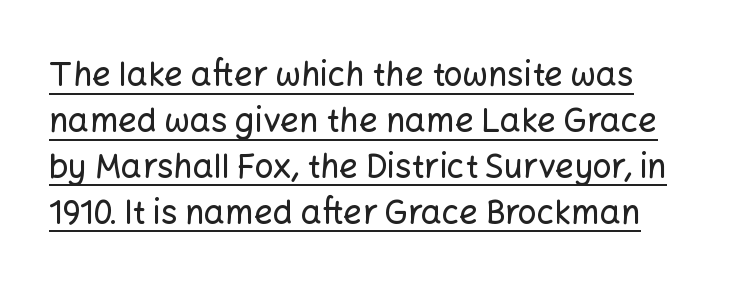
{"serif": "no", "italic": "no", "width": "normal", "stroke_contrast": "low", "x_height": "medium", "monospaced": "no", "underline": "yes", "align": "left", "line_spacing": "normal", "line_spacing_ratio": 1.39, "letter_spacing": "normal", "letter_spacing_em": 0.0, "glyph_px": 33}
